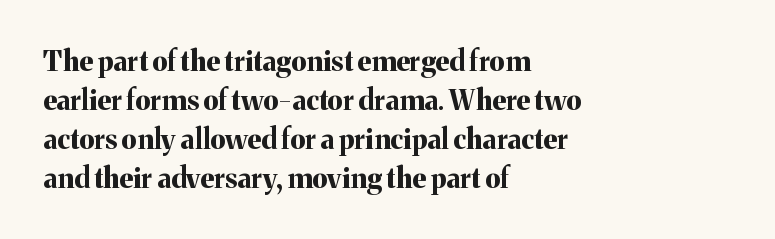
Q: Is the text bold? A: Yes.
Q: Is the text italic (slanted)? A: No, it is upright.
Q: Is the typeface a serif or a sans-serif typeface? A: Serif.
Q: Is the text underlined? A: No.
Q: How is the paragraph aligned? A: Left-aligned.
Q: Is the spacing between letters normal or unusually wide? A: Normal.
Q: Is the spacing between lines tight, normal or loose? A: Normal.
Q: Width (condensed, normal, or wide)? A: Normal.
Q: Stroke contrast? A: Medium.
Q: x-height? A: Medium.
Q: Monospaced? A: No.
